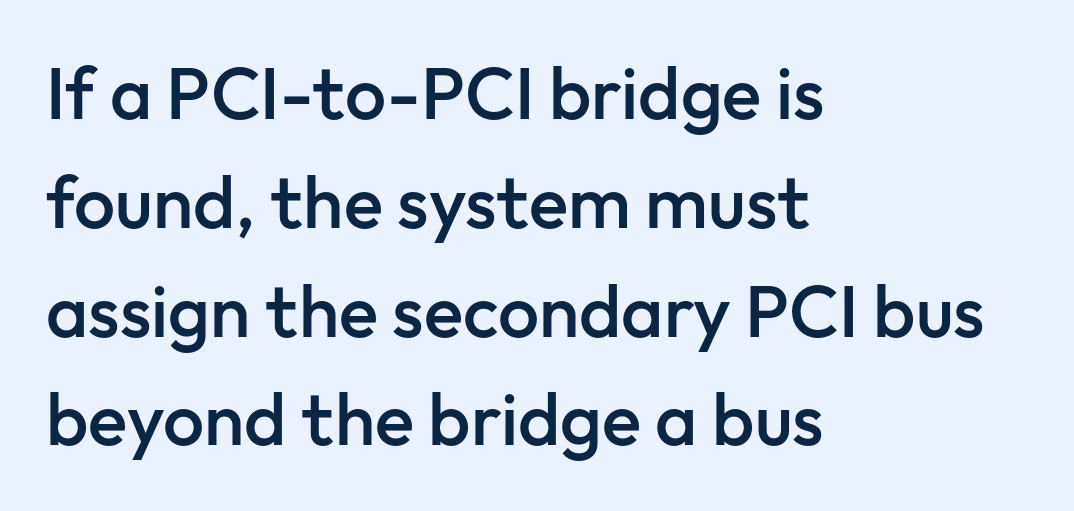
The image shows 73 px semibold sans-serif type, upright; set left-aligned, normal line spacing (1.49x), normal letter spacing, not underlined; low stroke contrast and a medium x-height.
